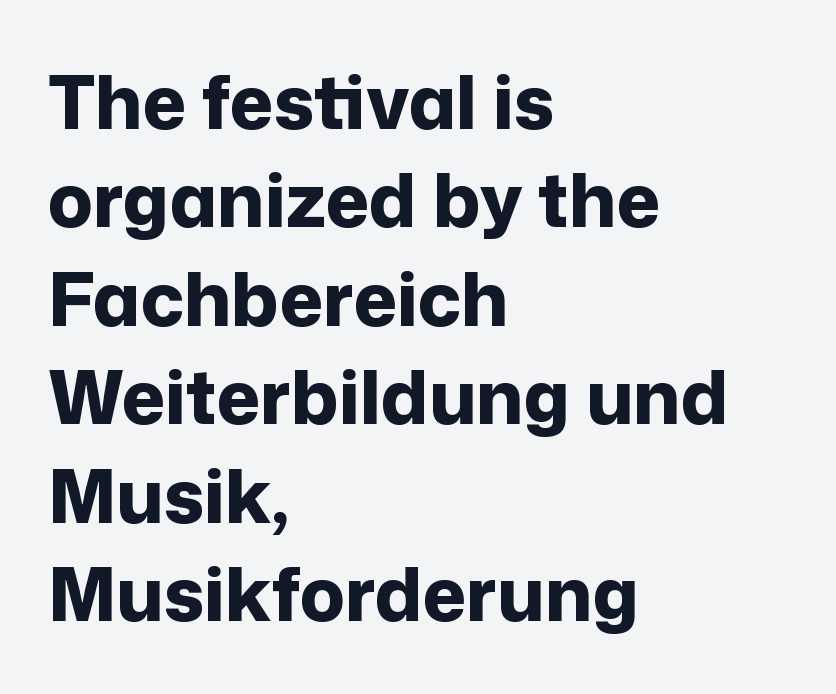
Q: Is the text bold? A: Yes.
Q: Is the text italic (slanted)? A: No, it is upright.
Q: Is the typeface a serif or a sans-serif typeface? A: Sans-serif.
Q: Is the text underlined? A: No.
Q: How is the paragraph aligned? A: Left-aligned.
Q: Is the spacing between letters normal or unusually wide? A: Normal.
Q: Is the spacing between lines tight, normal or loose? A: Normal.
Q: Width (condensed, normal, or wide)? A: Normal.
Q: Stroke contrast? A: Low.
Q: x-height? A: Medium.
Q: Monospaced? A: No.
